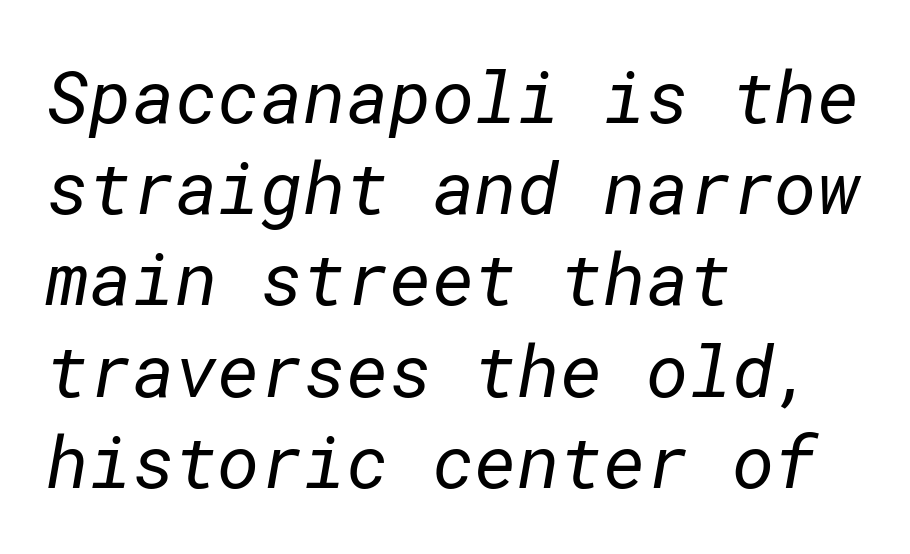
Look at the tracking — it's just the regular setting, nothing added. In CSS terms this would be text-align: left. Vertical spacing — default. Bare-footed words on every line. The font is comparable to plain body text, perhaps lighter. Is this a sans? Yes — the strokes have no serifs.
